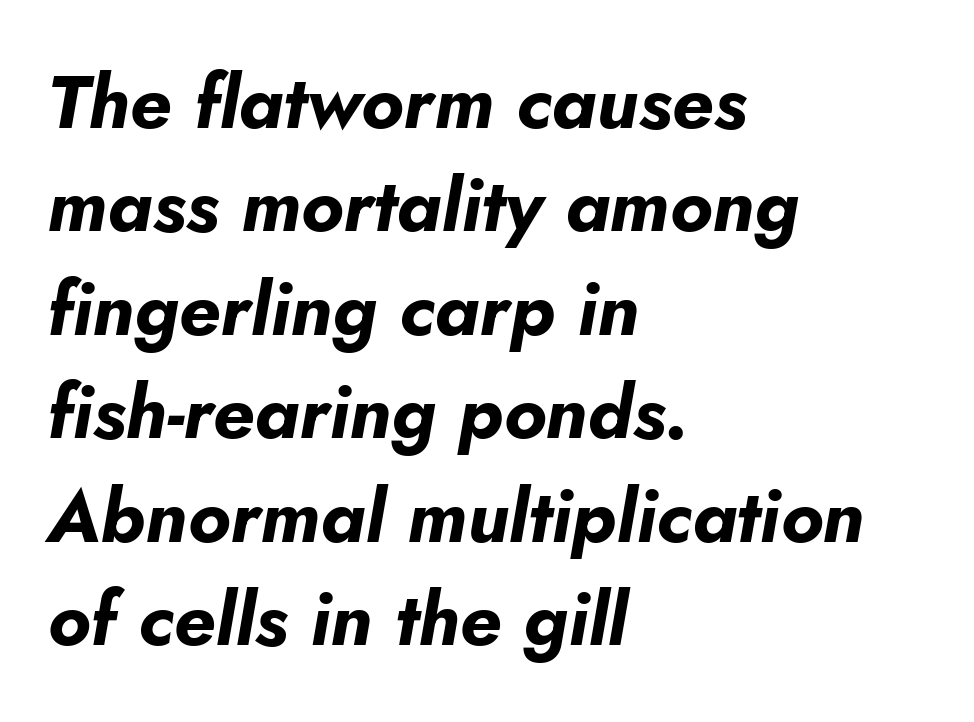
Each glyph is drawn with heavy, bold strokes. Character widths vary here, with narrow letters taking less room than wide ones. Characters follow at the spacing the type designer built in. Reading down the column, the eye jumps a familiar distance to each next line. Reading down the block, your eye returns to a fixed left position each line. A typesetter would mark this as italic.
